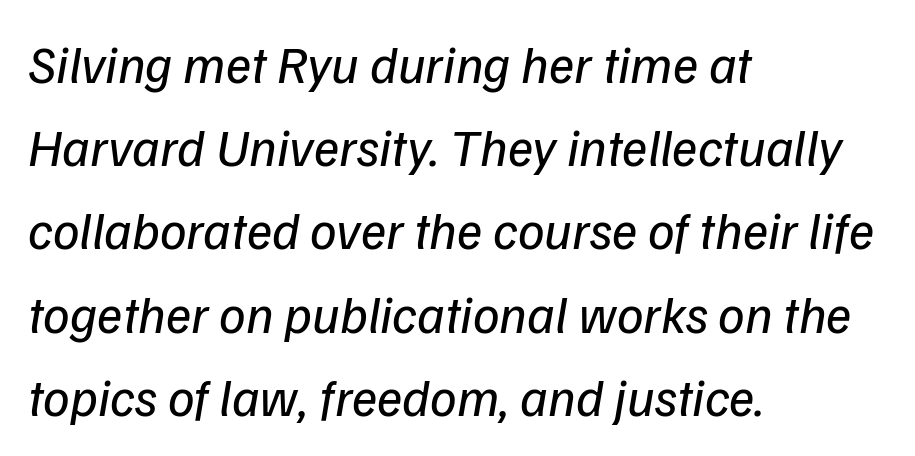
{"italic": "yes", "lean": "right", "slant_degrees": 9, "bold": "no", "weight": "regular", "width": "normal", "stroke_contrast": "low", "x_height": "medium", "monospaced": "no", "underline": "no", "align": "left", "line_spacing": "normal", "line_spacing_ratio": 1.57, "letter_spacing": "normal", "letter_spacing_em": 0.0, "glyph_px": 53}
